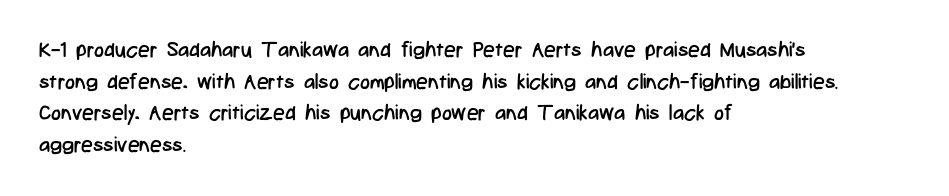
The image shows 21 px text type, upright; set left-aligned, normal line spacing (1.51x), normal letter spacing, not underlined.
